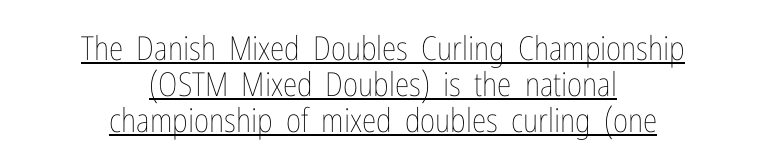
Q: Is the text bold? A: No.
Q: Is the text italic (slanted)? A: No, it is upright.
Q: Is the text underlined? A: Yes.
Q: How is the paragraph aligned? A: Centered.
Q: Is the spacing between letters normal or unusually wide? A: Normal.
Q: Is the spacing between lines tight, normal or loose? A: Tight.
Q: Width (condensed, normal, or wide)? A: Condensed.
Q: Stroke contrast? A: Low.
Q: x-height? A: Medium.
Q: Monospaced? A: No.
